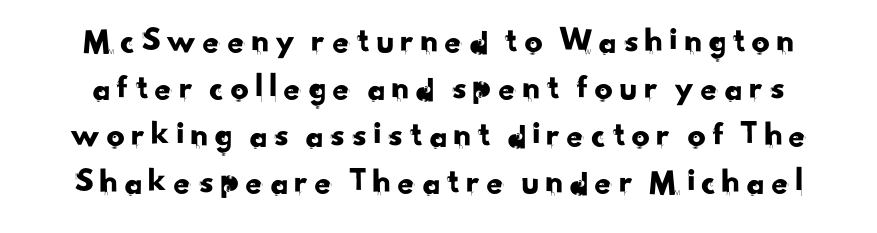
The image shows 36 px sans-serif type; set normal line spacing (1.31x), not underlined; low stroke contrast and a small x-height.
